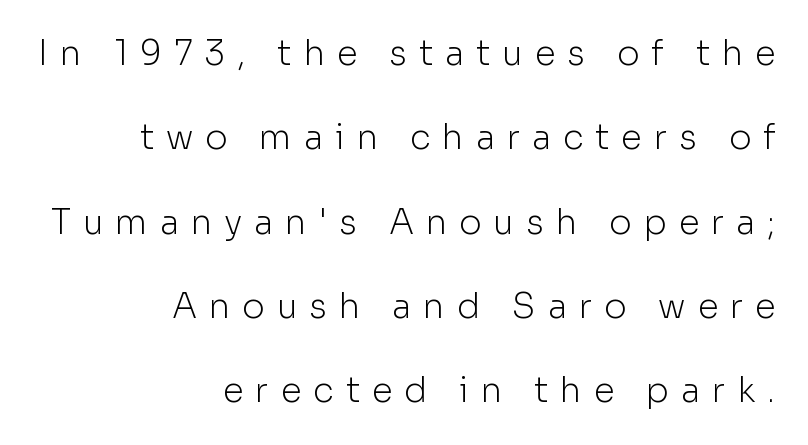
The image shows 34 px light sans-serif type, upright; set right-aligned, loose line spacing (2.48x), unusually wide letter spacing (+0.35 em), not underlined; low stroke contrast and a medium x-height.
